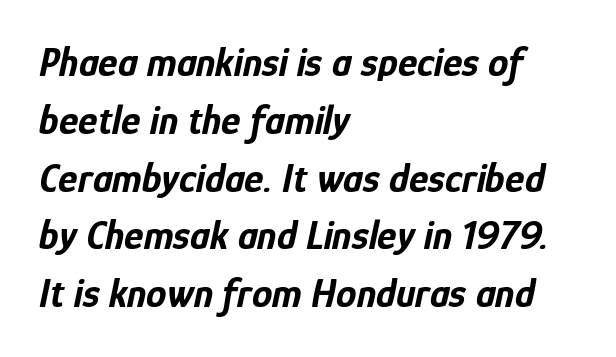
Q: Is the text bold? A: Yes.
Q: Is the text italic (slanted)? A: Yes, it leans right by about 12 degrees.
Q: Is the text underlined? A: No.
Q: How is the paragraph aligned? A: Left-aligned.
Q: Is the spacing between letters normal or unusually wide? A: Normal.
Q: Is the spacing between lines tight, normal or loose? A: Normal.
Q: Width (condensed, normal, or wide)? A: Condensed.
Q: Stroke contrast? A: Low.
Q: x-height? A: Medium.
Q: Monospaced? A: No.
